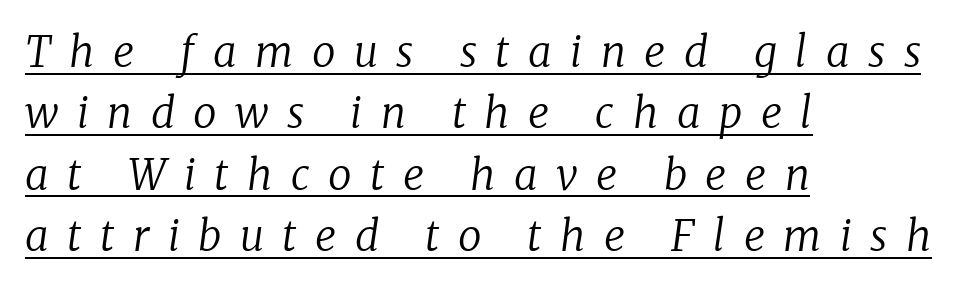
Q: Is the text bold? A: No.
Q: Is the text italic (slanted)? A: Yes, it leans right by about 8 degrees.
Q: Is the typeface a serif or a sans-serif typeface? A: Serif.
Q: Is the text underlined? A: Yes.
Q: How is the paragraph aligned? A: Left-aligned.
Q: Is the spacing between letters normal or unusually wide? A: Unusually wide.
Q: Is the spacing between lines tight, normal or loose? A: Normal.
Q: Width (condensed, normal, or wide)? A: Normal.
Q: Stroke contrast? A: Low.
Q: x-height? A: Medium.
Q: Monospaced? A: No.
